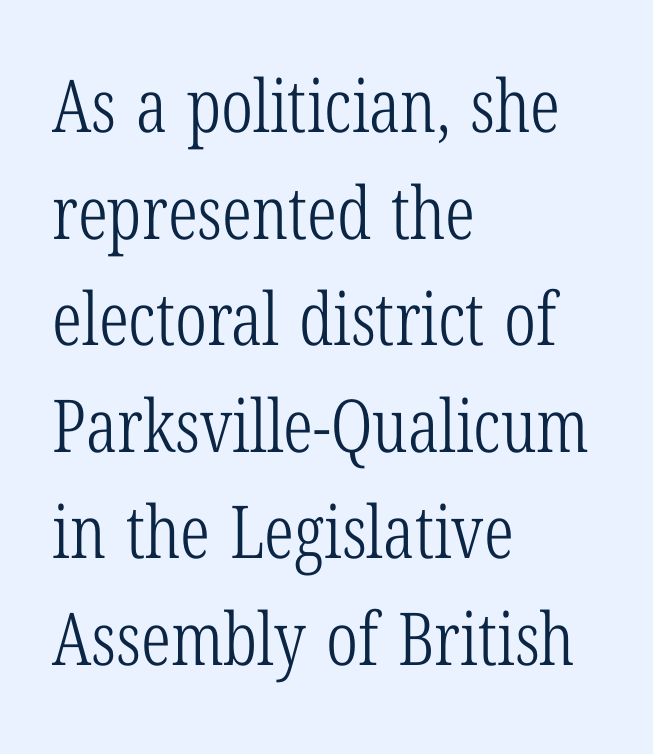
{"serif": "yes", "italic": "no", "bold": "no", "weight": "light", "width": "condensed", "stroke_contrast": "low", "x_height": "medium", "monospaced": "no", "underline": "no", "align": "left", "line_spacing": "normal", "line_spacing_ratio": 1.46, "letter_spacing": "normal", "letter_spacing_em": 0.0, "glyph_px": 73}
